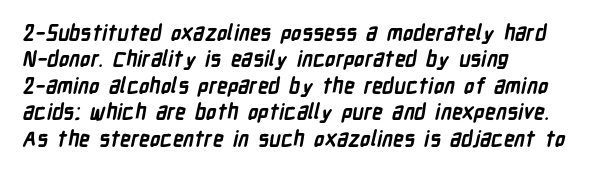
{"bold": "yes", "underline": "no", "align": "left", "line_spacing": "normal", "line_spacing_ratio": 1.26, "letter_spacing": "normal", "letter_spacing_em": 0.0, "glyph_px": 21}
